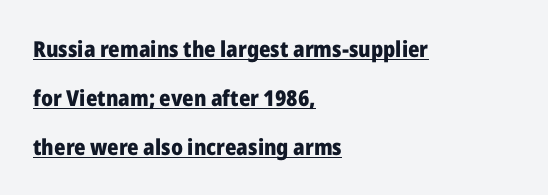
Q: Is the text bold? A: Yes.
Q: Is the text italic (slanted)? A: No, it is upright.
Q: Is the text underlined? A: Yes.
Q: How is the paragraph aligned? A: Left-aligned.
Q: Is the spacing between letters normal or unusually wide? A: Normal.
Q: Is the spacing between lines tight, normal or loose? A: Loose.
